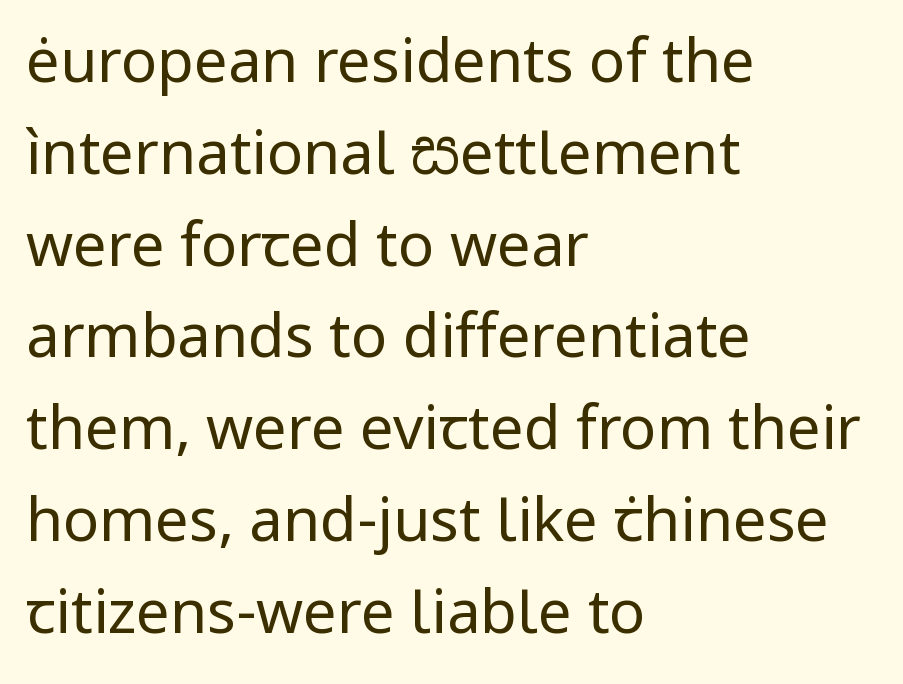
Q: Is the text bold? A: No.
Q: Is the text italic (slanted)? A: No, it is upright.
Q: Is the typeface a serif or a sans-serif typeface? A: Sans-serif.
Q: Is the text underlined? A: No.
Q: How is the paragraph aligned? A: Left-aligned.
Q: Is the spacing between letters normal or unusually wide? A: Normal.
Q: Is the spacing between lines tight, normal or loose? A: Normal.
Q: Width (condensed, normal, or wide)? A: Normal.
Q: Stroke contrast? A: Low.
Q: x-height? A: Medium.
Q: Monospaced? A: No.
